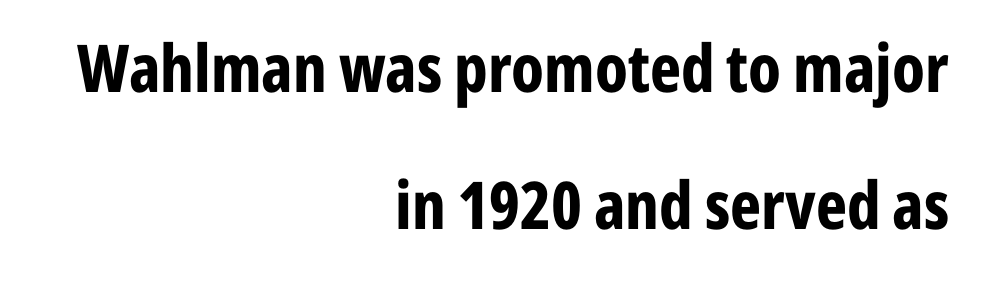
Posture: straight, roman, zero tilt. These lines stand farther apart than default settings would place them. The font family rendered here belongs to the sans-serif group. The text block is weighted toward the right margin, trailing off unevenly leftward.
